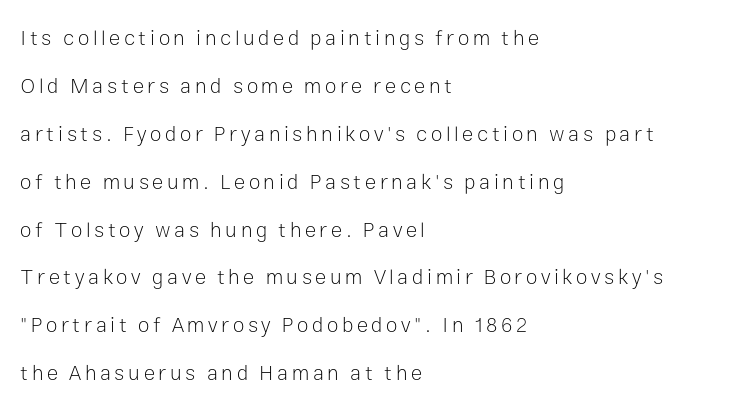
The image shows 21 px text type, upright; set left-aligned, loose line spacing (2.28x), not underlined.
